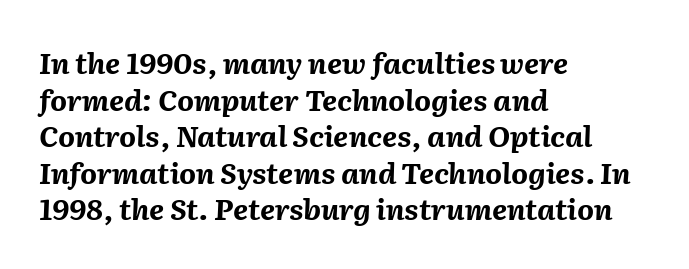
The image shows 29 px bold type, italic (leaning right); set left-aligned, normal line spacing (1.26x), normal letter spacing, not underlined; medium stroke contrast and a medium x-height.
